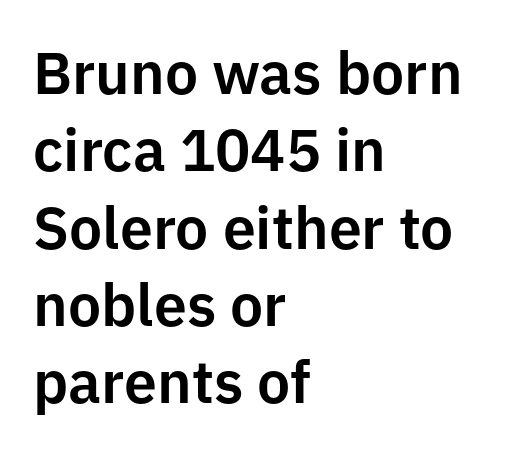
I'd call this a sans setting — the letters go barefoot. The rendering uses natural spacing where letterforms have individual widths. Posture: upright roman. Descender tails drop into unmarked territory. Baseline-to-baseline distance is the conventional proportion of letter height.
